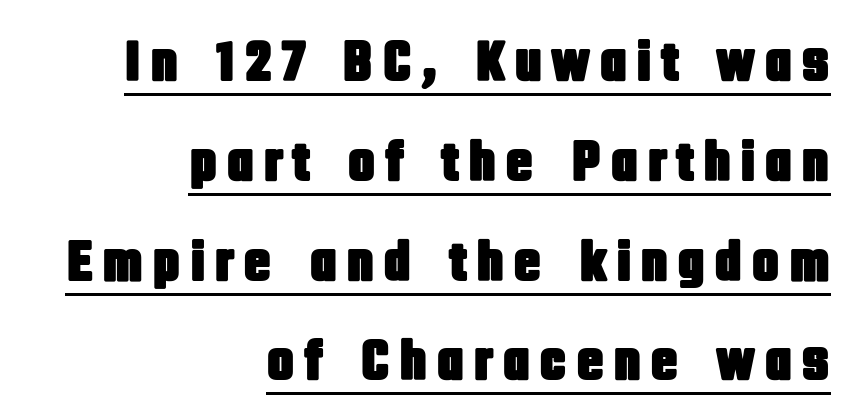
The image shows 58 px condensed sans-serif type, upright; set right-aligned, line spacing 1.72x, underlined; low stroke contrast and a large x-height.
